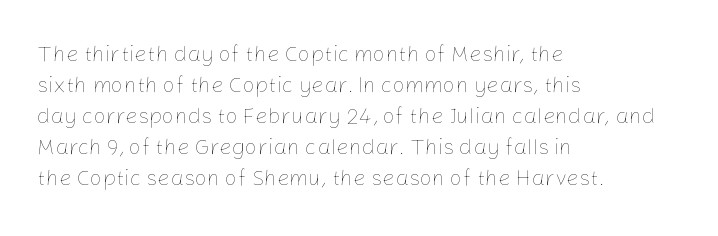
The words here are not underlined. Default kerning and tracking; the words read as compact shapes. The paragraph shown leans on its left margin. Posture: straight, roman, zero tilt. Vertical stems look standard width or narrower in stroke. Vertical spacing — default.
